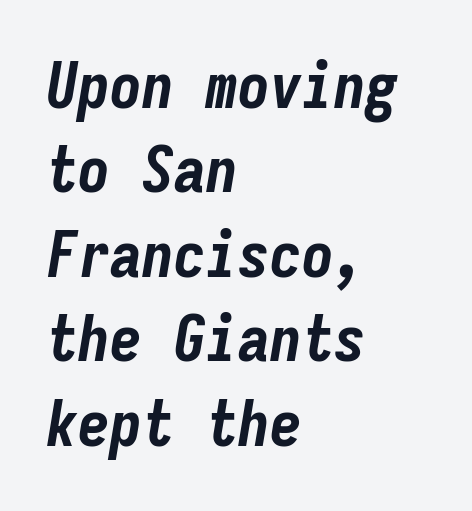
{"italic": "yes", "lean": "right", "slant_degrees": 9, "bold": "yes", "weight": "bold", "width": "condensed", "stroke_contrast": "low", "x_height": "medium", "monospaced": "yes", "underline": "no", "align": "left", "line_spacing": "normal", "line_spacing_ratio": 1.32, "letter_spacing": "normal", "letter_spacing_em": 0.0, "glyph_px": 64}
